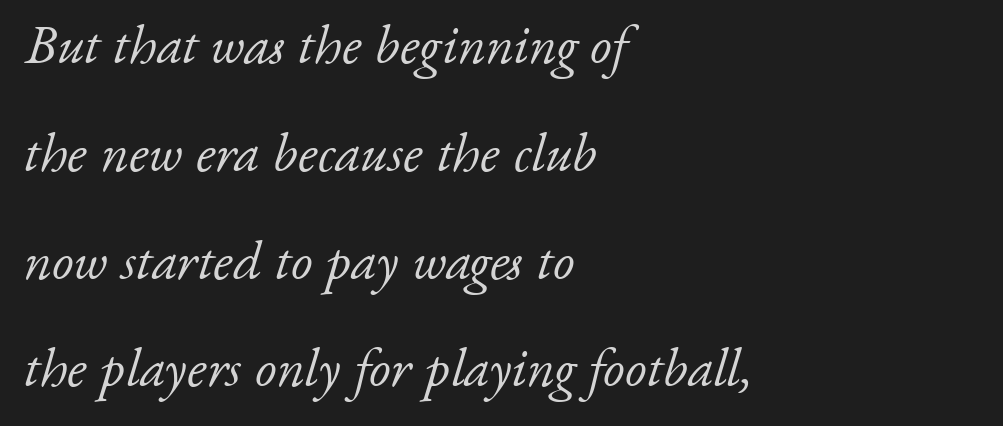
The image shows 55 px light serif type, italic (leaning right); set left-aligned, loose line spacing (1.96x), normal letter spacing, not underlined; low stroke contrast and a small x-height.
